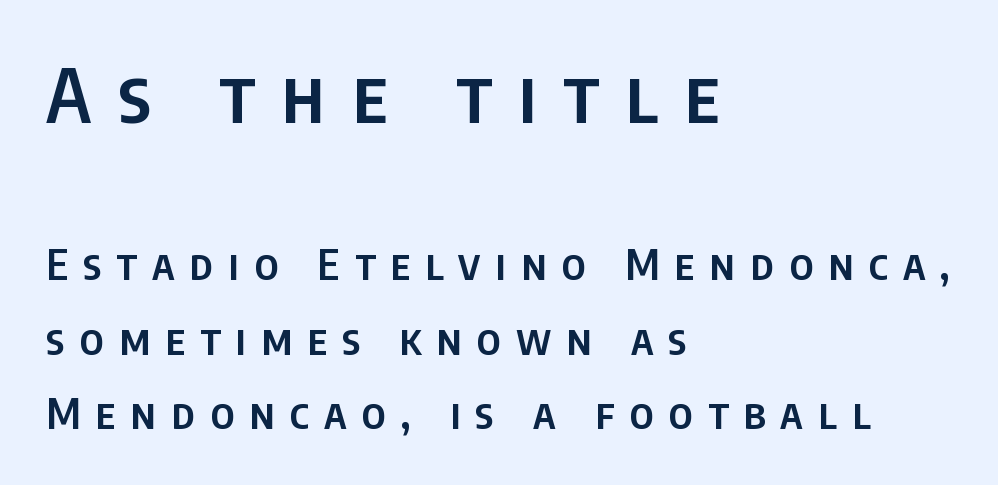
Q: Is the text bold? A: Semi-bold.
Q: Is the text italic (slanted)? A: No, it is upright.
Q: Is the typeface a serif or a sans-serif typeface? A: Sans-serif.
Q: Is the text underlined? A: No.
Q: How is the paragraph aligned? A: Left-aligned.
Q: Is the spacing between letters normal or unusually wide? A: Unusually wide.
Q: Which block of text is set in a larger size, the first (top) or the second (bottom)? A: The first (top) one.
Q: Width (condensed, normal, or wide)? A: Condensed.
Q: Stroke contrast? A: Low.
Q: x-height? A: Large.
Q: Monospaced? A: No.
